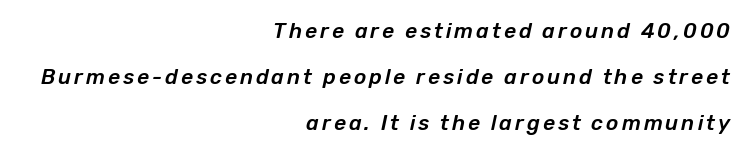
Loosely led — the rows are spread out. The rendering anchors every line to the right-hand side. Quick note: underline off. Would a proofreader flag this as italicized? Yes.
